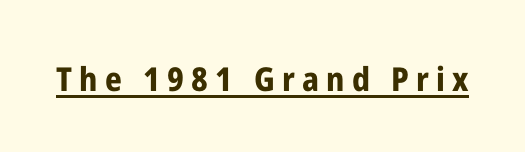
Do the characters align in a grid? No, the font is proportional. This is heavy type, rendered in bold. Type style note: lacks serifs. There is plenty of visible air inserted between adjacent glyphs.
